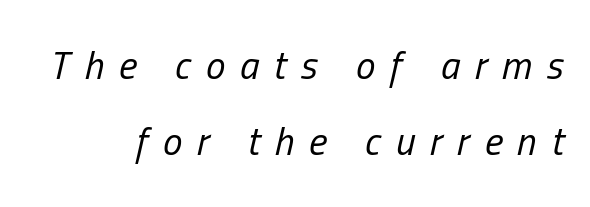
{"italic": "yes", "lean": "right", "slant_degrees": 13, "bold": "no", "weight": "regular", "width": "condensed", "stroke_contrast": "low", "x_height": "medium", "monospaced": "no", "underline": "no", "line_spacing": "loose", "line_spacing_ratio": 1.96, "letter_spacing": "wide", "letter_spacing_em": 0.38, "glyph_px": 39}
